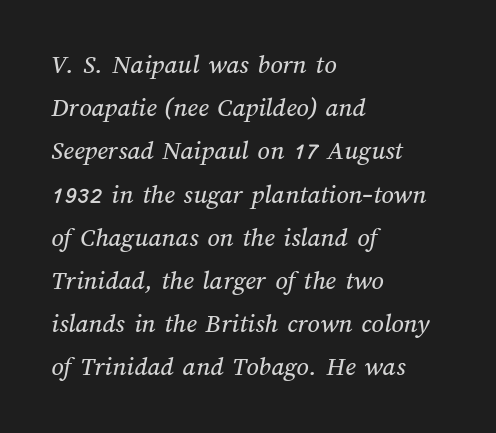
The image shows 27 px text type; set left-aligned, normal line spacing (1.6x), normal letter spacing, not underlined.
